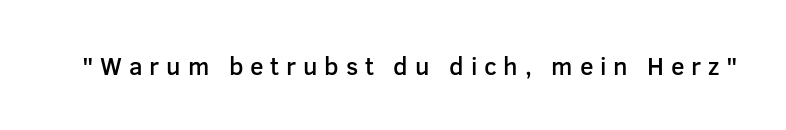
{"italic": "no", "bold": "semi", "underline": "no", "letter_spacing": "wide", "letter_spacing_em": 0.27, "glyph_px": 25}
